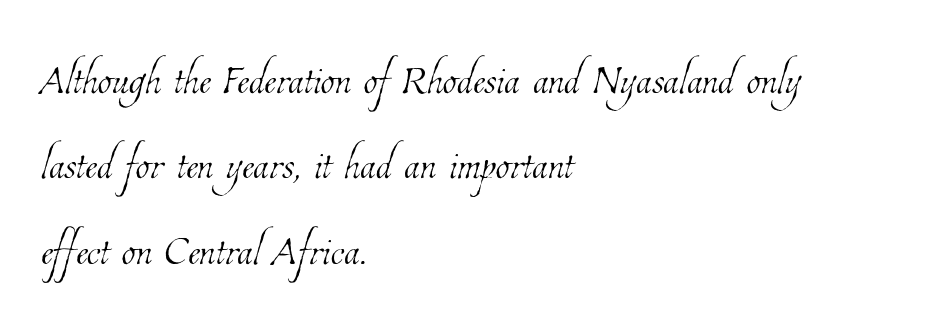
{"bold": "no", "weight": "thin", "width": "condensed", "stroke_contrast": "low", "x_height": "medium", "monospaced": "no", "underline": "no", "align": "left", "line_spacing": "normal", "line_spacing_ratio": 1.5, "letter_spacing": "normal", "letter_spacing_em": 0.0, "glyph_px": 57}
